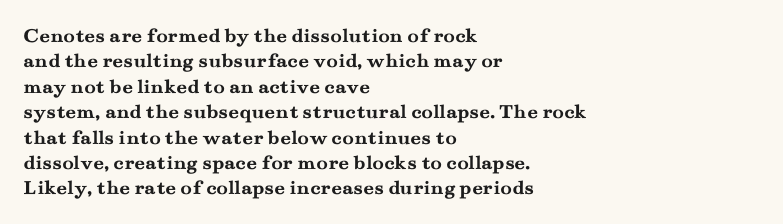
Q: Is the text bold? A: Yes.
Q: Is the text italic (slanted)? A: No, it is upright.
Q: Is the text underlined? A: No.
Q: How is the paragraph aligned? A: Left-aligned.
Q: Is the spacing between letters normal or unusually wide? A: Normal.
